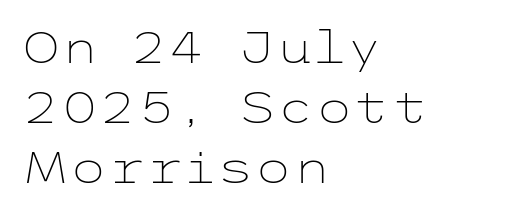
Students, observe: this is what conventionally led text looks like. This sample is left-justified, so line endings fall wherever the words run out. Posture: upright roman. This rendering features lettering with no underline. A light-to-regular cut is what we see here.
